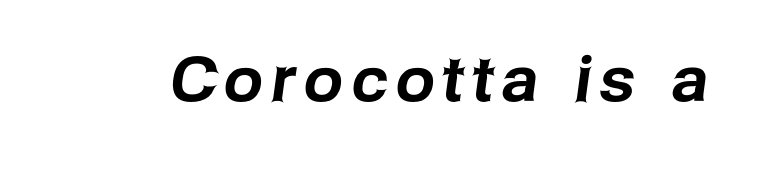
Only glyphs here, with clear space below each row. The letters advance in unequal steps, a hallmark of proportional type. Classification — sans serif.
